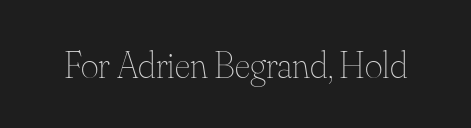
Q: Is the text bold? A: No.
Q: Is the text italic (slanted)? A: No, it is upright.
Q: Is the text underlined? A: No.
Q: Is the spacing between letters normal or unusually wide? A: Normal.
Q: Width (condensed, normal, or wide)? A: Normal.
Q: Stroke contrast? A: Medium.
Q: x-height? A: Small.
Q: Monospaced? A: No.
